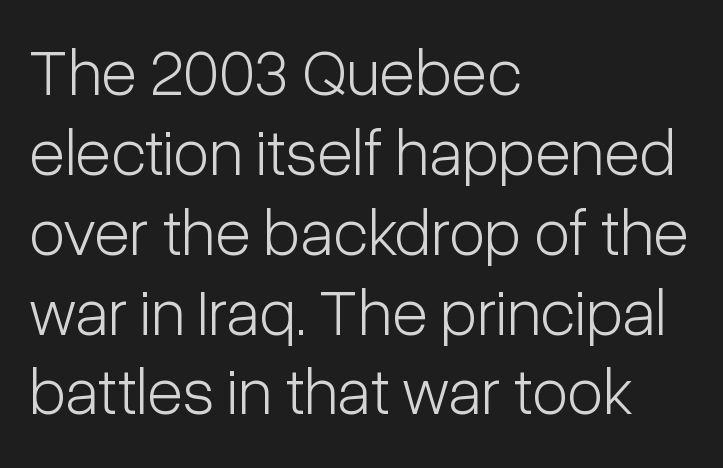
{"serif": "no", "italic": "no", "bold": "no", "weight": "light", "width": "condensed", "stroke_contrast": "low", "x_height": "medium", "monospaced": "no", "underline": "no", "align": "left", "line_spacing_ratio": 1.21, "letter_spacing": "normal", "letter_spacing_em": 0.0, "glyph_px": 66}
